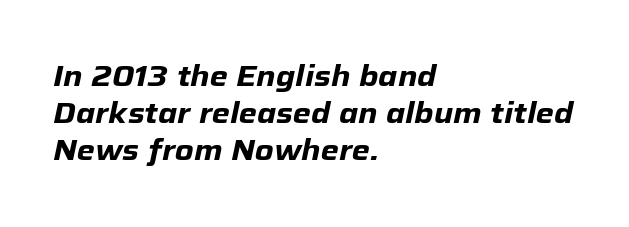
Proportional: the letters do not fall into vertical columns. Horizontally, the lines are justified to the leading edge only. Just letters on the line, the space beneath them empty. This rendering leaves character spacing at its baseline value. These lines sit exactly where default settings would place them.
